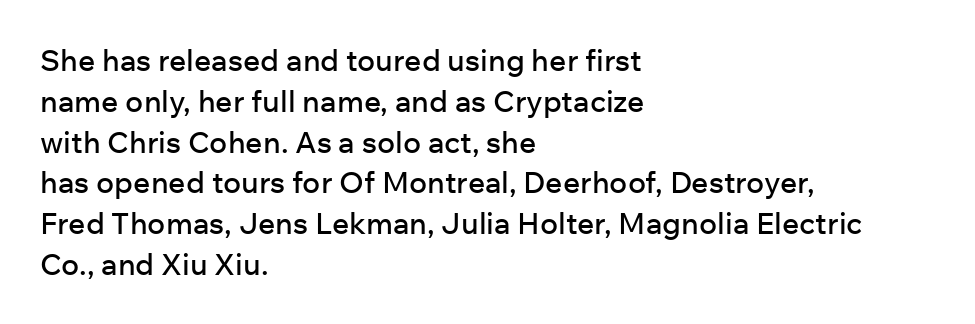
The image shows 30 px sans-serif type, upright; set left-aligned, normal line spacing (1.36x), normal letter spacing, not underlined; low stroke contrast and a medium x-height.
